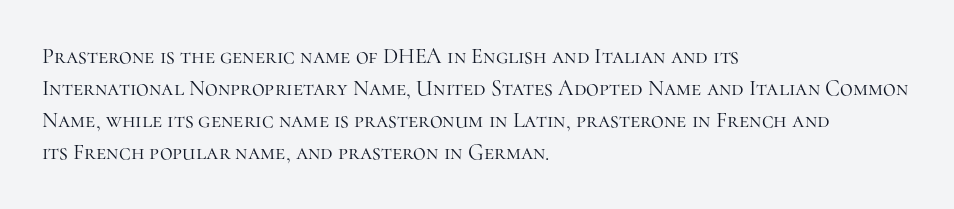
Weight: in the light-to-regular range. These lines keep a tight, regular rhythm from letter to letter. Any mark beneath the type? The region is blank. Left-aligned paragraph, ragged on the right. If you drew a line through each stem, it would be perfectly vertical. Honestly, the row spacing looks completely unremarkable.
